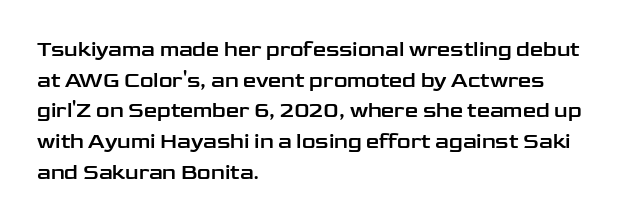
The image shows 21 px text type, upright; set left-aligned, normal line spacing (1.46x), normal letter spacing, not underlined.
